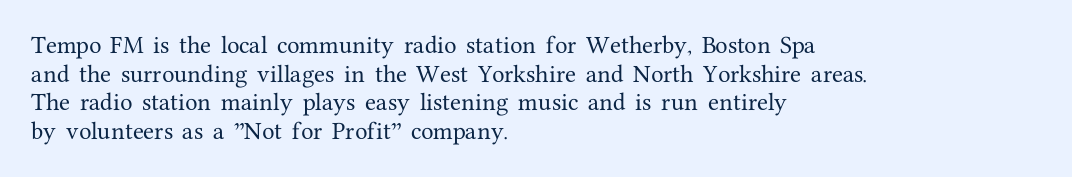
{"italic": "no", "underline": "no", "align": "left", "line_spacing": "normal", "line_spacing_ratio": 1.43, "letter_spacing": "normal", "letter_spacing_em": 0.0, "glyph_px": 20}
